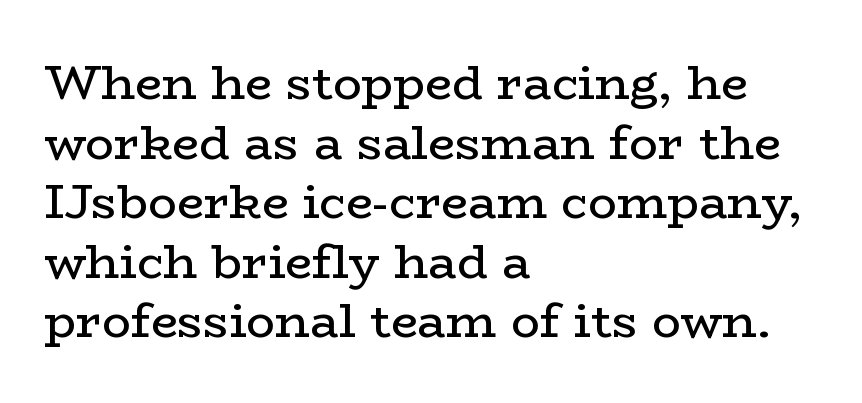
Q: Is the text bold? A: No.
Q: Is the text italic (slanted)? A: No, it is upright.
Q: Is the typeface a serif or a sans-serif typeface? A: Serif.
Q: Is the text underlined? A: No.
Q: How is the paragraph aligned? A: Left-aligned.
Q: Is the spacing between letters normal or unusually wide? A: Normal.
Q: Width (condensed, normal, or wide)? A: Wide.
Q: Stroke contrast? A: Low.
Q: x-height? A: Medium.
Q: Monospaced? A: No.
